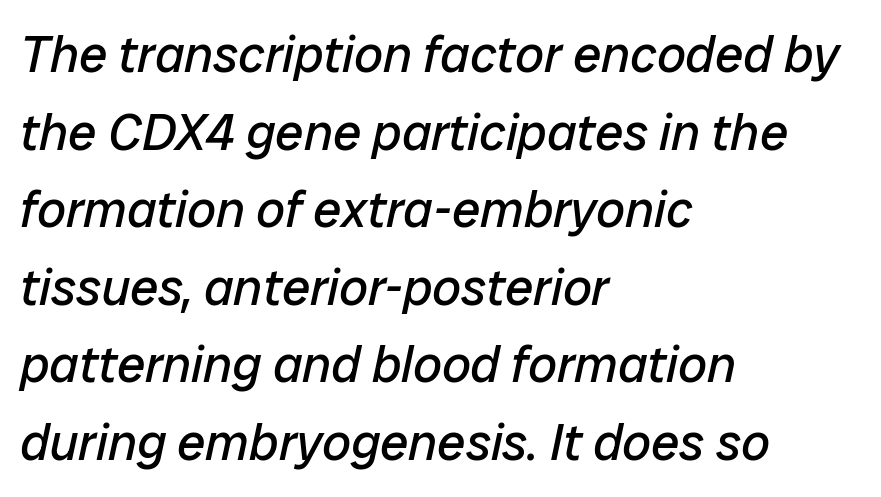
{"italic": "yes", "lean": "right", "slant_degrees": 12, "bold": "no", "weight": "regular", "width": "normal", "stroke_contrast": "low", "x_height": "medium", "monospaced": "no", "underline": "no", "align": "left", "line_spacing": "normal", "line_spacing_ratio": 1.52, "letter_spacing": "normal", "letter_spacing_em": 0.0, "glyph_px": 51}
